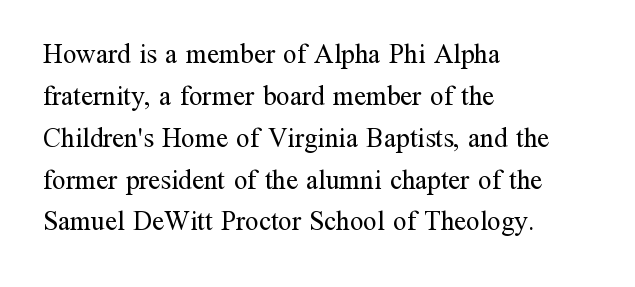
Q: Is the text bold? A: No.
Q: Is the text italic (slanted)? A: No, it is upright.
Q: Is the text underlined? A: No.
Q: How is the paragraph aligned? A: Left-aligned.
Q: Is the spacing between letters normal or unusually wide? A: Normal.
Q: Is the spacing between lines tight, normal or loose? A: Normal.
